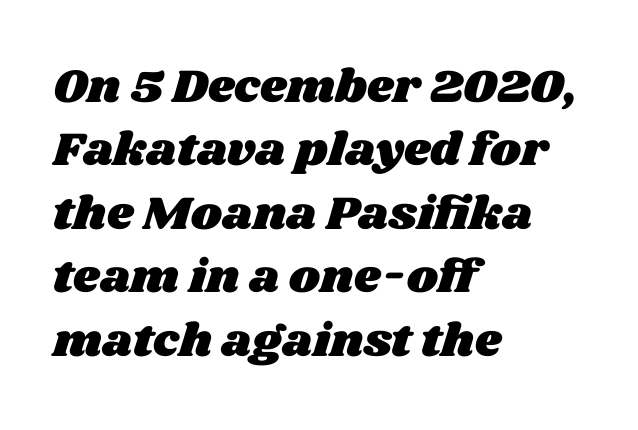
{"width": "wide", "stroke_contrast": "medium", "x_height": "large", "monospaced": "no", "underline": "no", "align": "left", "line_spacing": "normal", "line_spacing_ratio": 1.35, "letter_spacing": "normal", "letter_spacing_em": 0.0, "glyph_px": 47}
